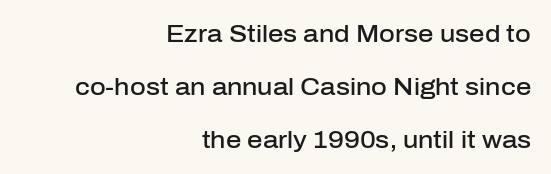
Q: Is the text bold? A: Semi-bold.
Q: Is the text italic (slanted)? A: No, it is upright.
Q: Is the text underlined? A: No.
Q: How is the paragraph aligned? A: Right-aligned.
Q: Is the spacing between letters normal or unusually wide? A: Normal.
Q: Is the spacing between lines tight, normal or loose? A: Loose.
